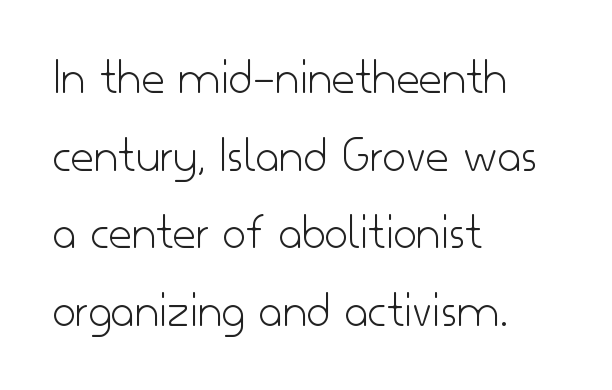
The image shows 51 px light sans-serif type, upright; set left-aligned, normal line spacing (1.52x), normal letter spacing, not underlined; low stroke contrast and a small x-height.
